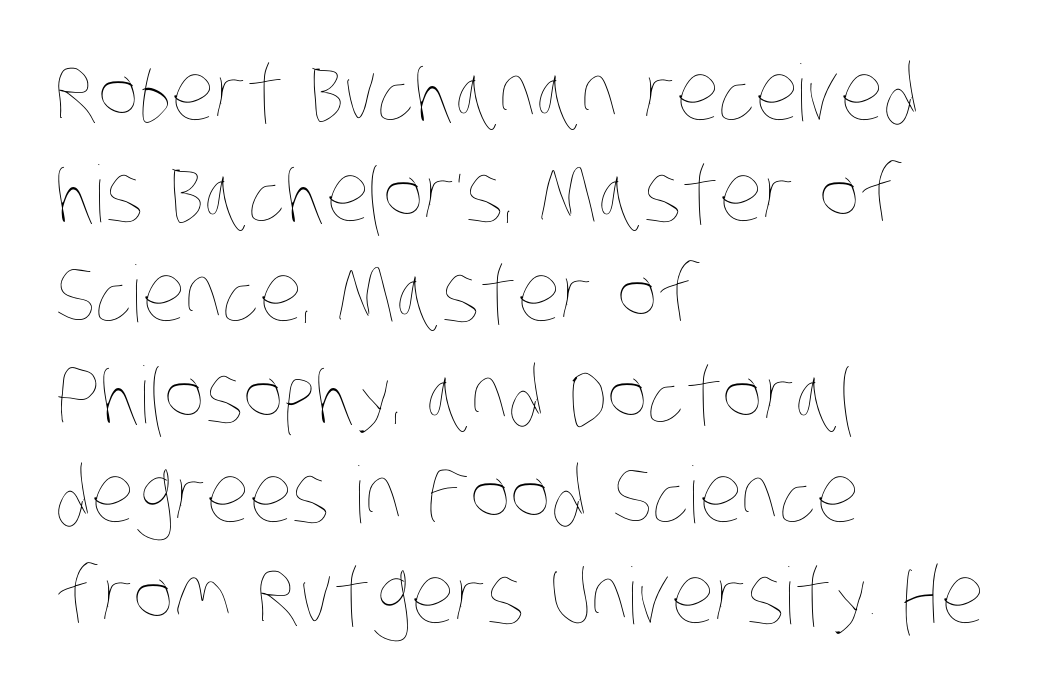
This block has exactly the height ordinary leading produces. This rendering leaves character spacing at its baseline value. Think of a printed novel: that variable character pitch is what you see here. Any mark beneath the type? The region is blank. The passage is arranged the way most books set body copy — flush left. Letters have the restrained weight of plain body copy at most.
